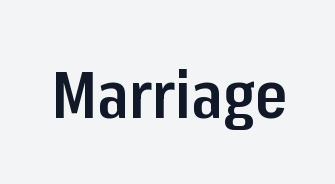
Q: Is the text bold? A: Semi-bold.
Q: Is the text italic (slanted)? A: No, it is upright.
Q: Is the typeface a serif or a sans-serif typeface? A: Sans-serif.
Q: Is the text underlined? A: No.
Q: Is the spacing between letters normal or unusually wide? A: Normal.
Q: Width (condensed, normal, or wide)? A: Condensed.
Q: Stroke contrast? A: Low.
Q: x-height? A: Medium.
Q: Monospaced? A: No.
